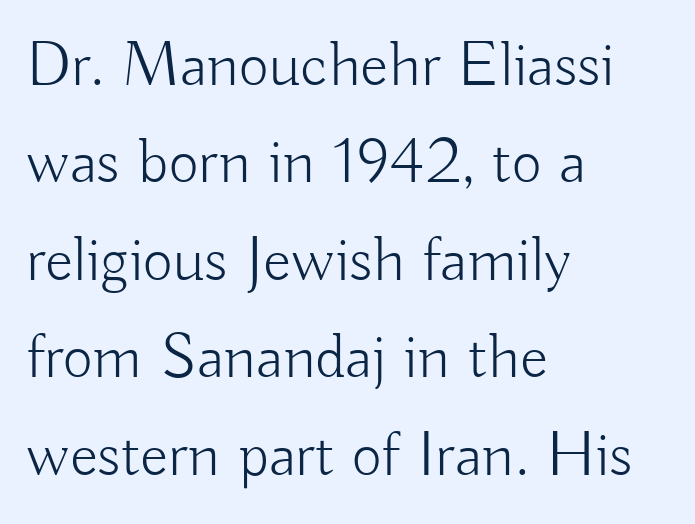
The typeface has the unassuming heft of standard copy or less. The passage shown is typed in a proportional face where columns would drift. A typesetter would call this leading conventional body-copy spacing. There is no visible air inserted between adjacent glyphs. Style check: upright. The paragraph shown leans on its left margin.
